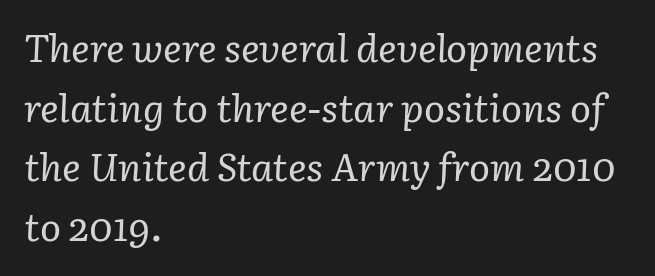
Q: Is the text bold? A: No.
Q: Is the text italic (slanted)? A: Yes, it leans right by about 3 degrees.
Q: Is the typeface a serif or a sans-serif typeface? A: Serif.
Q: Is the text underlined? A: No.
Q: How is the paragraph aligned? A: Left-aligned.
Q: Is the spacing between letters normal or unusually wide? A: Normal.
Q: Is the spacing between lines tight, normal or loose? A: Normal.
Q: Width (condensed, normal, or wide)? A: Normal.
Q: Stroke contrast? A: Low.
Q: x-height? A: Medium.
Q: Monospaced? A: No.
